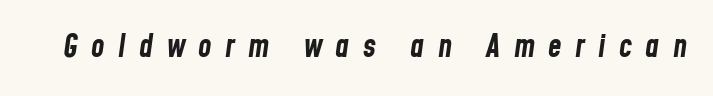
The whole block is typeset with a tilt. In terms of letterspacing, this is a distinctly airy, spread setting. Here the designer chose a conventional face with non-uniform glyph widths. Pretty heavy lettering here — definitely bold. Quick note: underline off.
